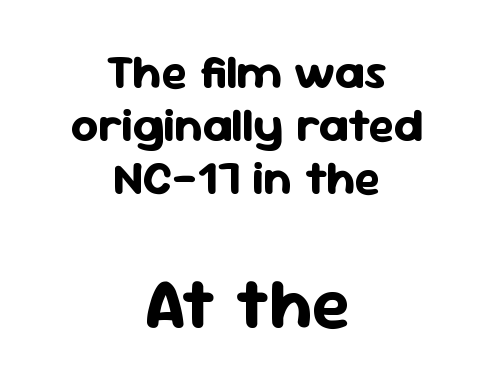
The image shows 72 px bold sans-serif type, upright; set centered, tight line spacing (1.1x), normal letter spacing, not underlined; the second (bottom) block is 1.5x larger; low stroke contrast and a medium x-height.
